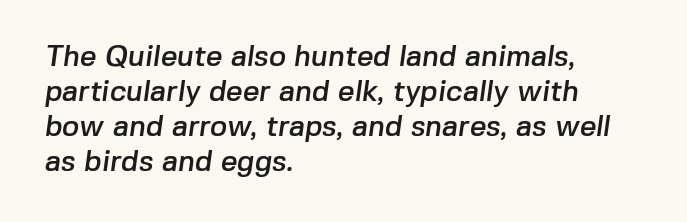
The image shows 29 px sans-serif type; set left-aligned, line spacing 1.21x, normal letter spacing, not underlined; low stroke contrast and a medium x-height.
